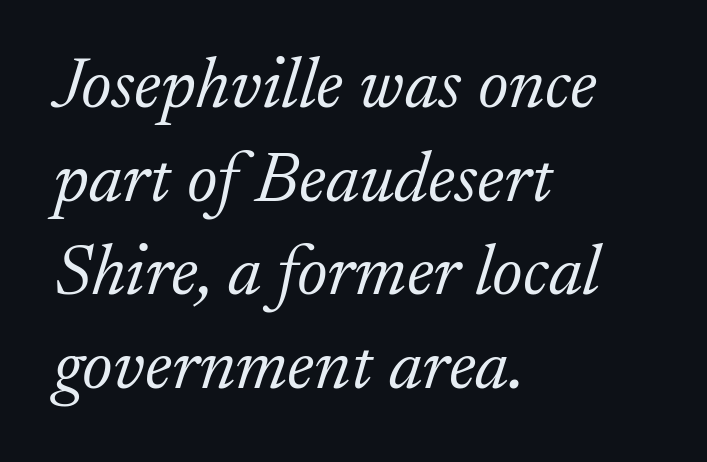
{"serif": "yes", "italic": "yes", "lean": "right", "slant_degrees": 17, "bold": "no", "weight": "light", "width": "normal", "stroke_contrast": "low", "x_height": "small", "monospaced": "no", "underline": "no", "align": "left", "line_spacing": "normal", "line_spacing_ratio": 1.3, "letter_spacing": "normal", "letter_spacing_em": 0.0, "glyph_px": 72}
